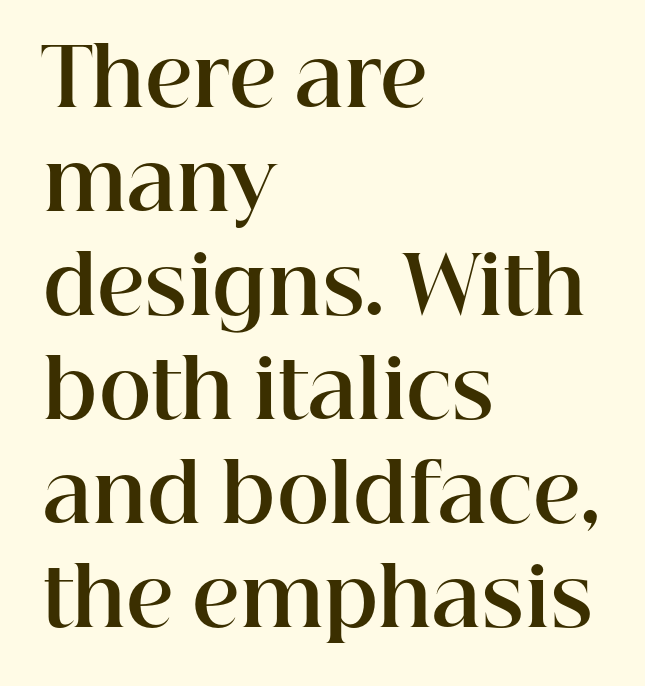
{"serif": "yes", "italic": "no", "bold": "yes", "weight": "bold", "width": "normal", "stroke_contrast": "high", "x_height": "medium", "monospaced": "no", "underline": "no", "align": "left", "line_spacing": "normal", "line_spacing_ratio": 1.3, "letter_spacing": "normal", "letter_spacing_em": 0.0, "glyph_px": 80}
